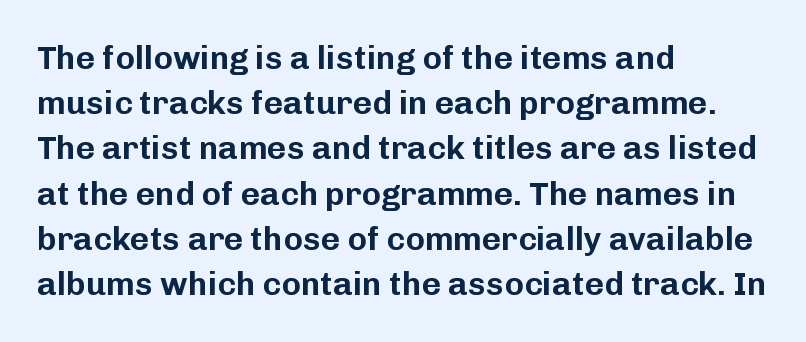
{"serif": "no", "italic": "no", "width": "normal", "stroke_contrast": "low", "x_height": "medium", "monospaced": "no", "underline": "no", "align": "left", "line_spacing": "normal", "line_spacing_ratio": 1.37, "letter_spacing": "normal", "letter_spacing_em": 0.0, "glyph_px": 33}
